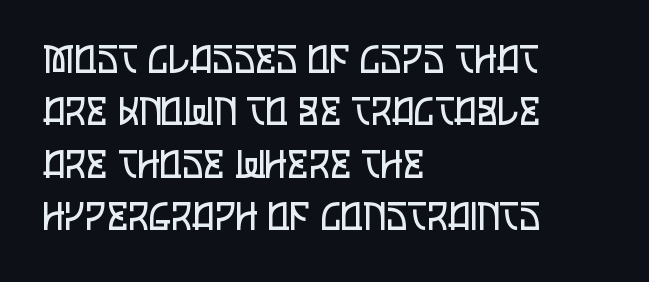
Q: Is the text bold? A: No.
Q: Is the text italic (slanted)? A: No, it is upright.
Q: Is the typeface a serif or a sans-serif typeface? A: Sans-serif.
Q: Is the text underlined? A: No.
Q: How is the paragraph aligned? A: Left-aligned.
Q: Is the spacing between letters normal or unusually wide? A: Normal.
Q: Is the spacing between lines tight, normal or loose? A: Normal.
Q: Width (condensed, normal, or wide)? A: Condensed.
Q: Stroke contrast? A: Low.
Q: x-height? A: Large.
Q: Monospaced? A: No.
